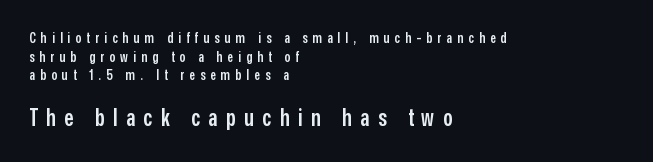
Q: Is the text bold? A: Semi-bold.
Q: Is the text italic (slanted)? A: No, it is upright.
Q: Is the text underlined? A: No.
Q: How is the paragraph aligned? A: Left-aligned.
Q: Is the spacing between letters normal or unusually wide? A: Unusually wide.
Q: Is the spacing between lines tight, normal or loose? A: Normal.
Q: Which block of text is set in a larger size, the first (top) or the second (bottom)? A: The second (bottom) one.
